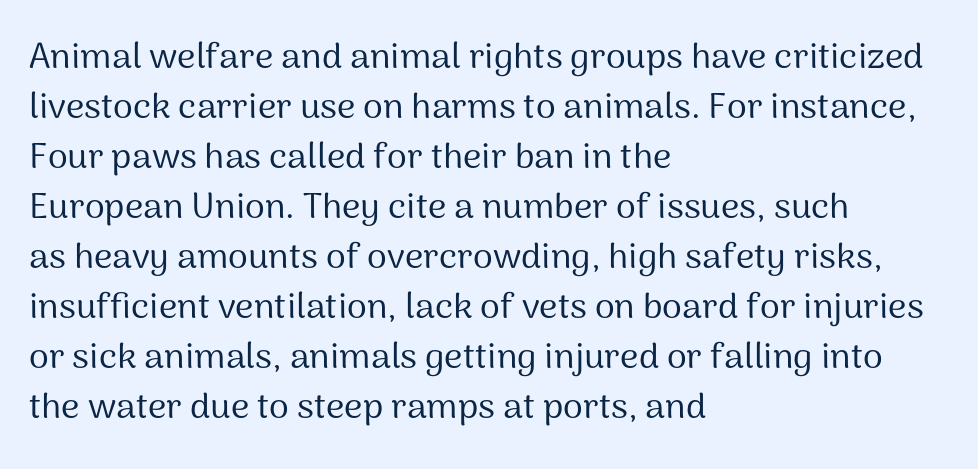
Q: Is the text bold? A: No.
Q: Is the text italic (slanted)? A: No, it is upright.
Q: Is the typeface a serif or a sans-serif typeface? A: Sans-serif.
Q: Is the text underlined? A: No.
Q: How is the paragraph aligned? A: Left-aligned.
Q: Is the spacing between letters normal or unusually wide? A: Normal.
Q: Is the spacing between lines tight, normal or loose? A: Normal.
Q: Width (condensed, normal, or wide)? A: Normal.
Q: Stroke contrast? A: Medium.
Q: x-height? A: Medium.
Q: Monospaced? A: No.
